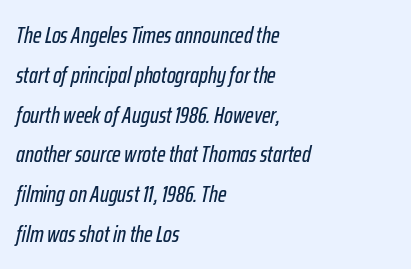
The image shows 23 px text type, italic (leaning right); set left-aligned, line spacing 1.73x, normal letter spacing, not underlined.
